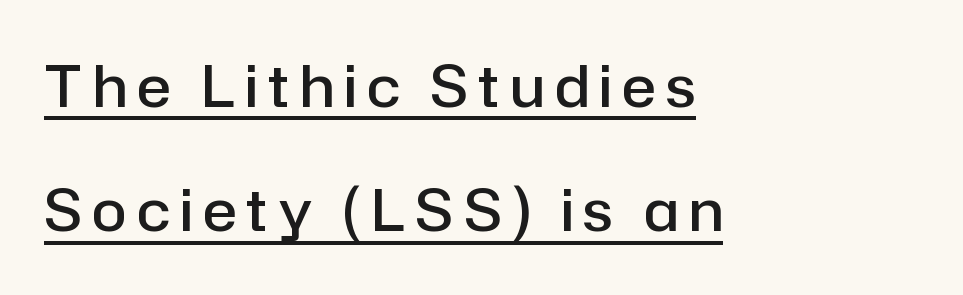
Q: Is the text bold? A: Semi-bold.
Q: Is the text italic (slanted)? A: No, it is upright.
Q: Is the typeface a serif or a sans-serif typeface? A: Sans-serif.
Q: Is the text underlined? A: Yes.
Q: How is the paragraph aligned? A: Left-aligned.
Q: Is the spacing between lines tight, normal or loose? A: Loose.
Q: Width (condensed, normal, or wide)? A: Normal.
Q: Stroke contrast? A: Low.
Q: x-height? A: Medium.
Q: Monospaced? A: No.
